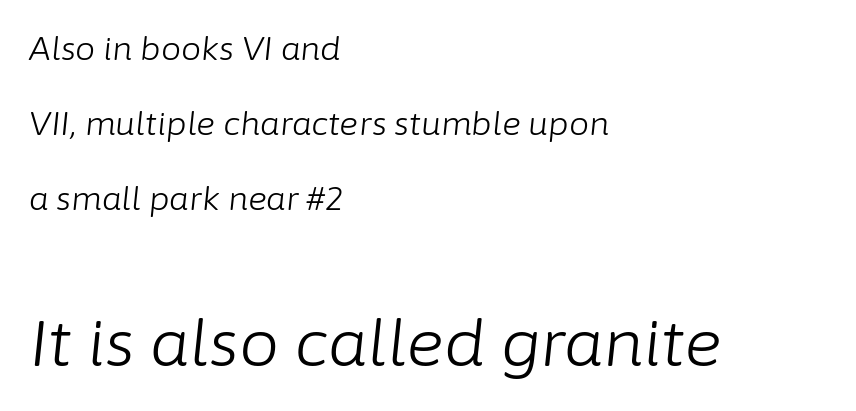
Q: Is the text bold? A: No.
Q: Is the text italic (slanted)? A: Yes, it leans right by about 6 degrees.
Q: Is the text underlined? A: No.
Q: How is the paragraph aligned? A: Left-aligned.
Q: Is the spacing between letters normal or unusually wide? A: Normal.
Q: Is the spacing between lines tight, normal or loose? A: Loose.
Q: Which block of text is set in a larger size, the first (top) or the second (bottom)? A: The second (bottom) one.
Q: Width (condensed, normal, or wide)? A: Normal.
Q: Stroke contrast? A: Low.
Q: x-height? A: Medium.
Q: Monospaced? A: No.
